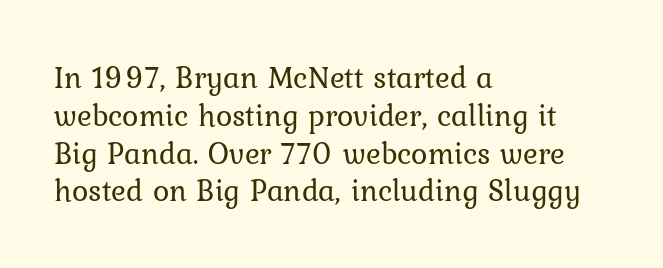
Letters rest on an invisible, unmarked baseline. A classic flush-left, rag-right setting is used for this passage. Posture: upright roman. Classification — serif. No heavy texture on the line: the type isn't bold. Short note: letters normally spaced.
